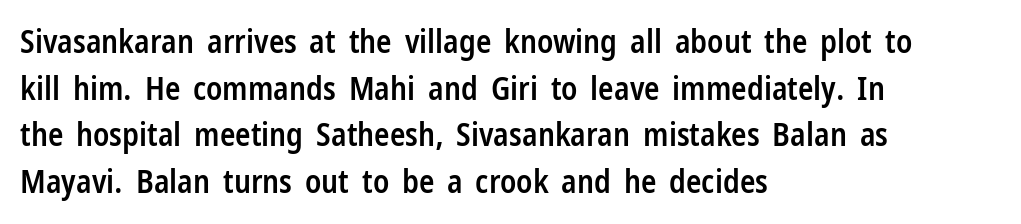
Is the type bold? Partly — it's a semibold, heavier than regular but not fully bold. Plain, unruled lines of type. Baseline-to-baseline distance is the conventional proportion of letter height. The rag falls on the right side of this text block. The specimen reads as upright at a glance.
